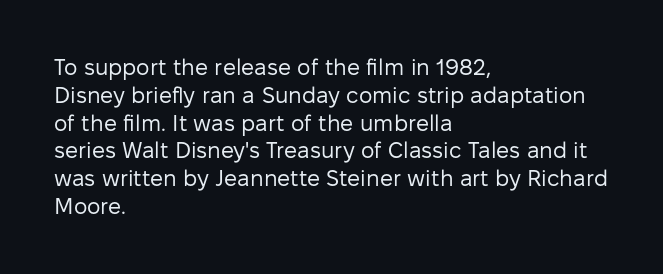
Italic: no, the glyphs are upright roman. Typeset ragged right — the left edge is the straight one. The gaps between neighbouring characters are ordinary and unremarkable. No letter is thick-stroked: the sample isn't bold. Lines of text with bare space underneath.
